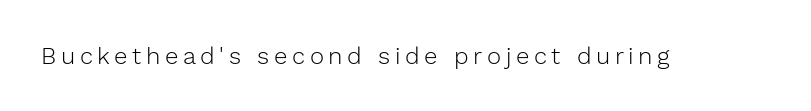
{"italic": "no", "bold": "no", "underline": "no", "glyph_px": 24}
